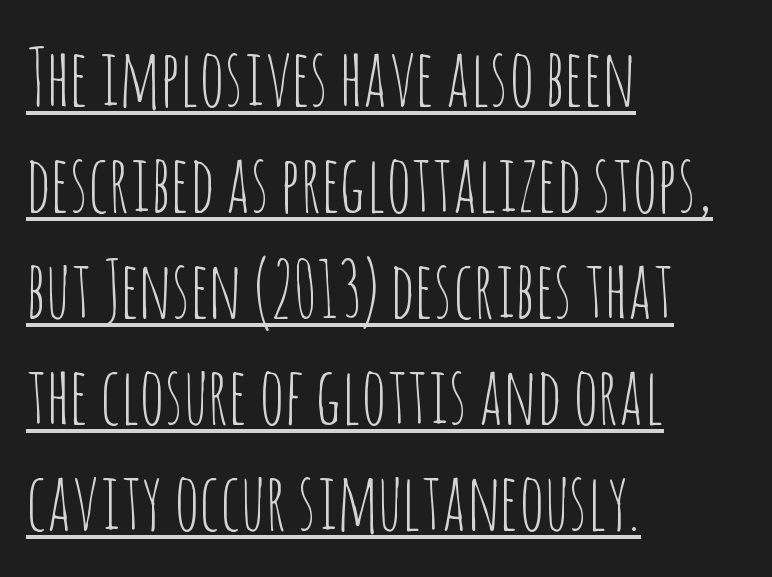
The passage shown has conventional tracking throughout. These lines are rendered in a variable-pitch font. Students, observe the line beneath the letters — that is underlining. Unbolded letterforms with no extra heft.
